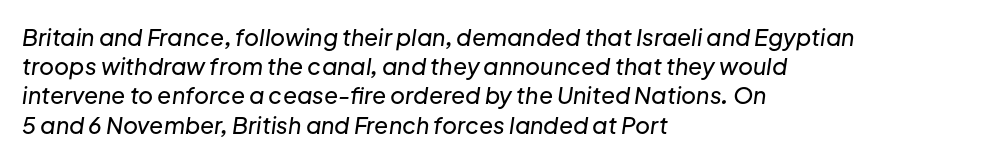
The designer left line spacing at the default. The rendering applies a slant to the glyphs. Casual observation: everything's shoved over to the left. No extra tracking has been applied to these lines. The gap between lines stays unmarked.
